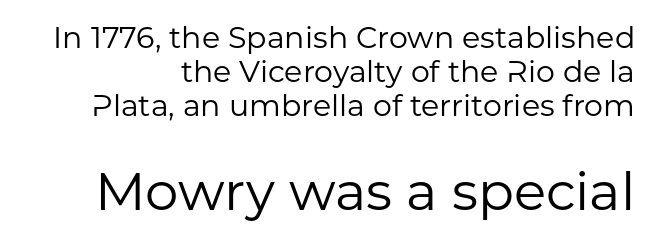
{"serif": "no", "italic": "no", "bold": "no", "weight": "regular", "width": "normal", "stroke_contrast": "low", "x_height": "medium", "monospaced": "no", "underline": "no", "line_spacing": "tight", "line_spacing_ratio": 1.14, "letter_spacing": "normal", "letter_spacing_em": 0.0, "larger_block": "second", "size_ratio": 1.77, "glyph_px": 53}
